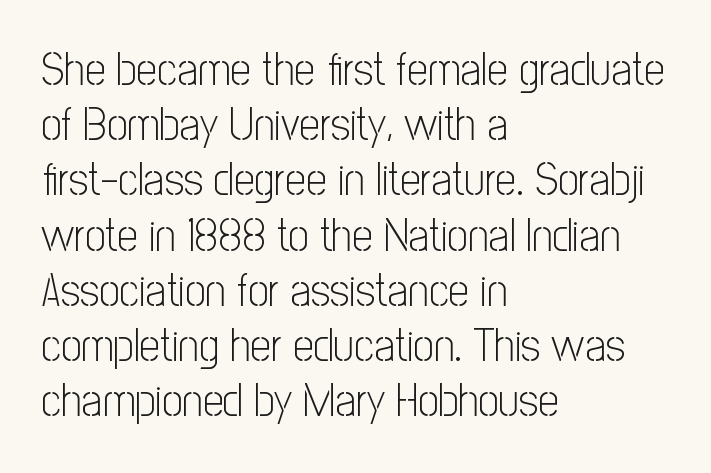
The image shows 46 px light, condensed sans-serif type, upright; set left-aligned, line spacing 1.2x, normal letter spacing, not underlined; low stroke contrast and a medium x-height.
